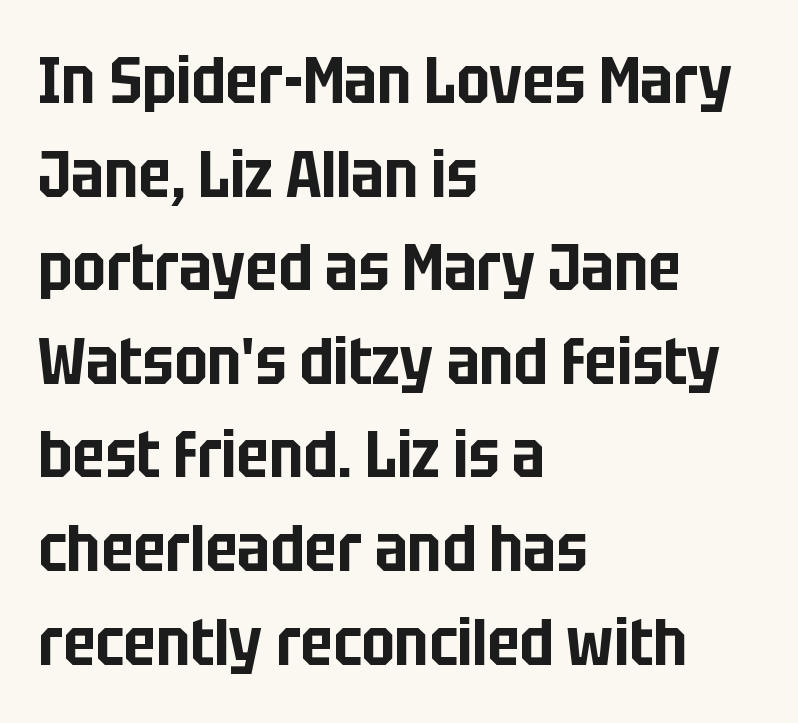
The image shows 65 px condensed sans-serif type, upright; set left-aligned, normal line spacing (1.44x), normal letter spacing, not underlined; low stroke contrast and a large x-height.
